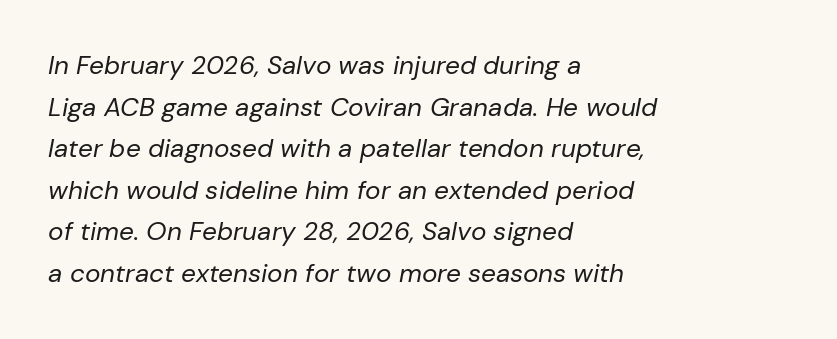
{"italic": "yes", "lean": "right", "slant_degrees": 10, "bold": "no", "underline": "no", "align": "left", "line_spacing": "normal", "line_spacing_ratio": 1.6, "letter_spacing": "normal", "letter_spacing_em": 0.0, "glyph_px": 26}
